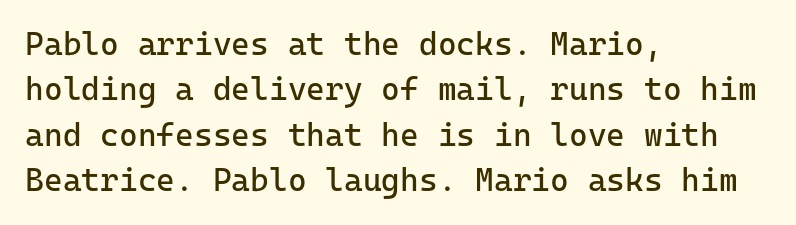
Descender tails drop into unmarked territory. The passage shown is not bold in any degree. Tracking here is standard; glyphs follow each other at the usual distance. If you measured baseline to baseline, you'd find a middling distance. The letters stand straight up with perfectly vertical stems.
